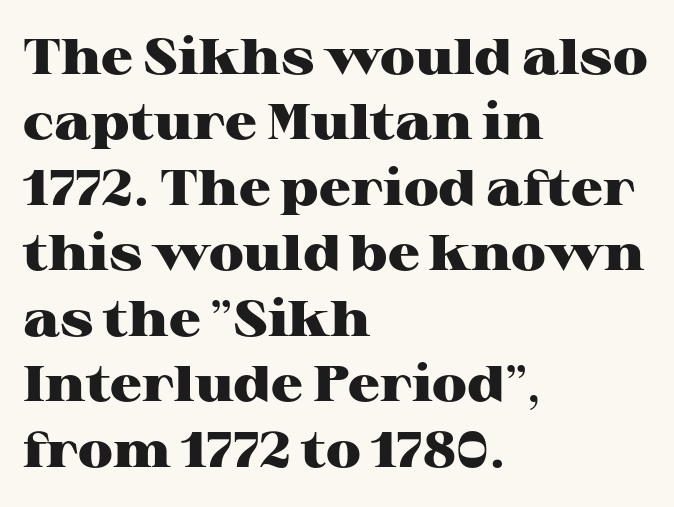
Q: Is the text bold? A: Yes.
Q: Is the text italic (slanted)? A: No, it is upright.
Q: Is the typeface a serif or a sans-serif typeface? A: Serif.
Q: Is the text underlined? A: No.
Q: How is the paragraph aligned? A: Left-aligned.
Q: Is the spacing between letters normal or unusually wide? A: Normal.
Q: Is the spacing between lines tight, normal or loose? A: Normal.
Q: Width (condensed, normal, or wide)? A: Wide.
Q: Stroke contrast? A: High.
Q: x-height? A: Medium.
Q: Monospaced? A: No.
